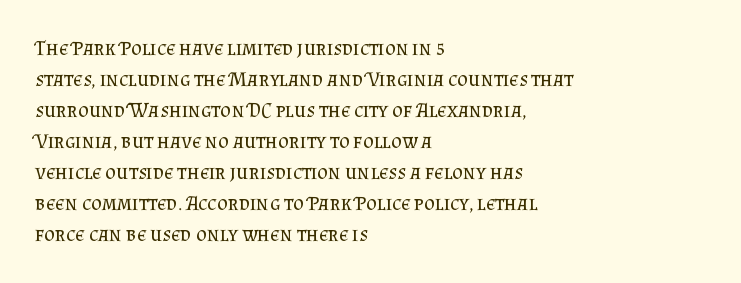
{"italic": "no", "bold": "no", "underline": "no", "align": "left", "line_spacing": "normal", "line_spacing_ratio": 1.48, "letter_spacing": "normal", "letter_spacing_em": 0.0, "glyph_px": 21}
